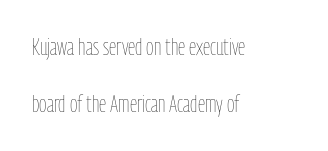
Q: Is the text bold? A: No.
Q: Is the text italic (slanted)? A: No, it is upright.
Q: Is the text underlined? A: No.
Q: How is the paragraph aligned? A: Left-aligned.
Q: Is the spacing between letters normal or unusually wide? A: Normal.
Q: Is the spacing between lines tight, normal or loose? A: Loose.
